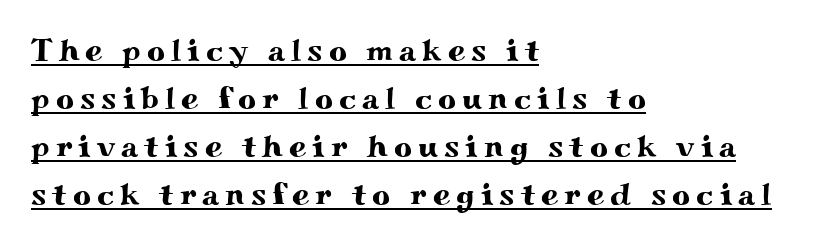
How would I describe the line gaps? Plain and ordinary. The lettering stays uniformly vertical, giving the passage a roman look. Every word sits above its own underline. The rendering uses natural spacing where letterforms have individual widths. The rendering inserts visible extra space after every character. One-word summary of the alignment: left.
